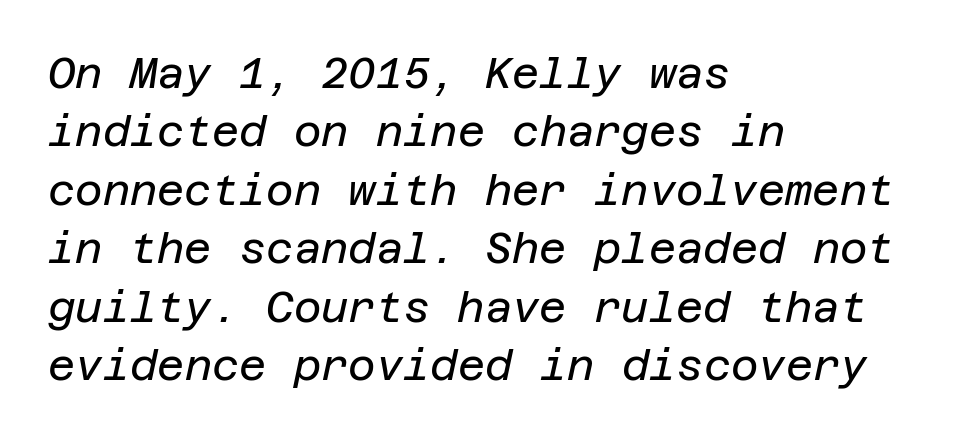
Q: Is the text bold? A: No.
Q: Is the text italic (slanted)? A: Yes, it leans right by about 12 degrees.
Q: Is the text underlined? A: No.
Q: How is the paragraph aligned? A: Left-aligned.
Q: Is the spacing between letters normal or unusually wide? A: Normal.
Q: Is the spacing between lines tight, normal or loose? A: Normal.
Q: Width (condensed, normal, or wide)? A: Normal.
Q: Stroke contrast? A: Low.
Q: x-height? A: Large.
